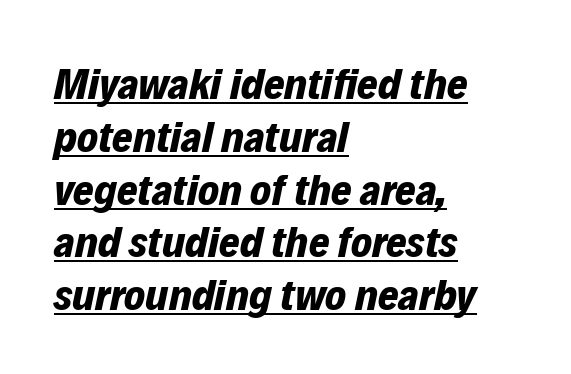
Alignment: flush left. A typographer would call this underscored text. You could not count columns in this text — the font is proportionally spaced. The letterforms sit shoulder to shoulder at normal distance.
